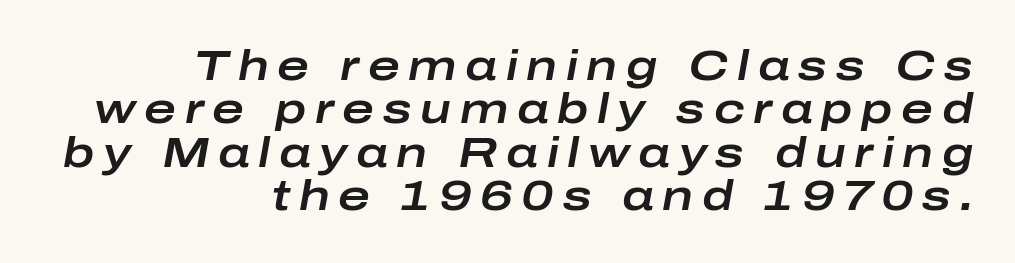
The image shows 43 px wide type, italic (leaning right); set right-aligned, tight line spacing (1.01x), unusually wide letter spacing (+0.2 em), not underlined; low stroke contrast and a medium x-height.
